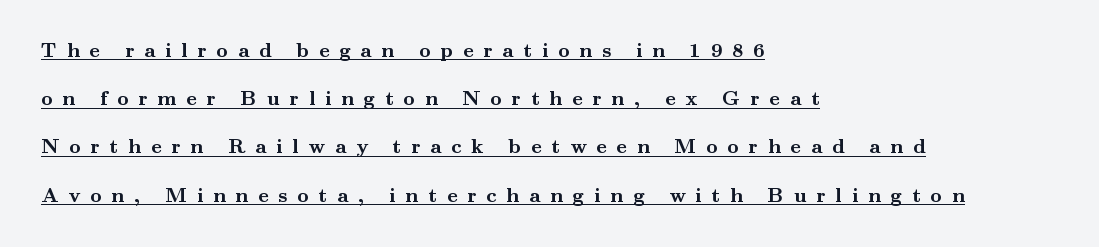
{"italic": "no", "bold": "yes", "underline": "yes", "align": "left", "line_spacing": "loose", "line_spacing_ratio": 2.41, "letter_spacing": "wide", "letter_spacing_em": 0.49, "glyph_px": 20}
